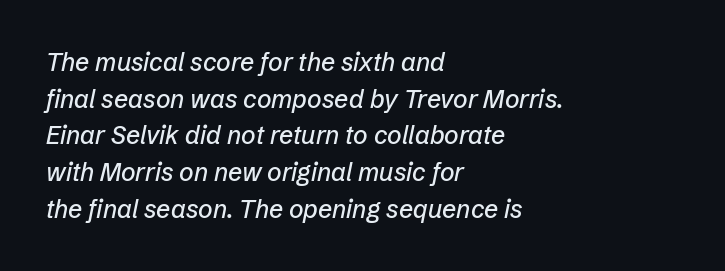
{"italic": "yes", "lean": "right", "slant_degrees": 12, "underline": "no", "align": "left", "line_spacing": "normal", "line_spacing_ratio": 1.47, "letter_spacing": "normal", "letter_spacing_em": 0.0, "glyph_px": 25}
